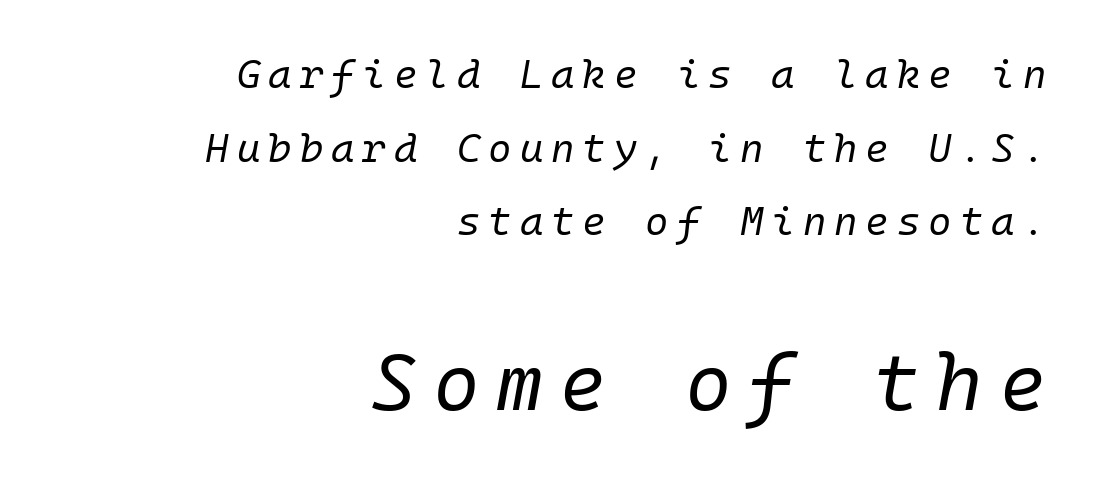
Q: Is the text bold? A: No.
Q: Is the text italic (slanted)? A: Yes, it leans right by about 10 degrees.
Q: Is the text underlined? A: No.
Q: How is the paragraph aligned? A: Right-aligned.
Q: Is the spacing between letters normal or unusually wide? A: Unusually wide.
Q: Which block of text is set in a larger size, the first (top) or the second (bottom)? A: The second (bottom) one.
Q: Width (condensed, normal, or wide)? A: Normal.
Q: Stroke contrast? A: Low.
Q: x-height? A: Medium.
Q: Monospaced? A: Yes.
